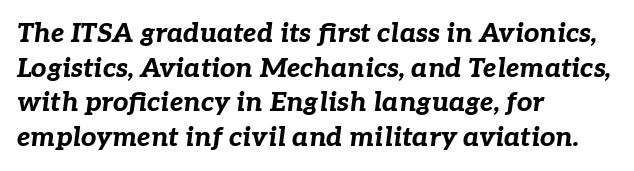
{"italic": "yes", "lean": "right", "slant_degrees": 7, "bold": "yes", "underline": "no", "align": "left", "line_spacing": "normal", "line_spacing_ratio": 1.28, "letter_spacing": "normal", "letter_spacing_em": 0.0, "glyph_px": 27}
